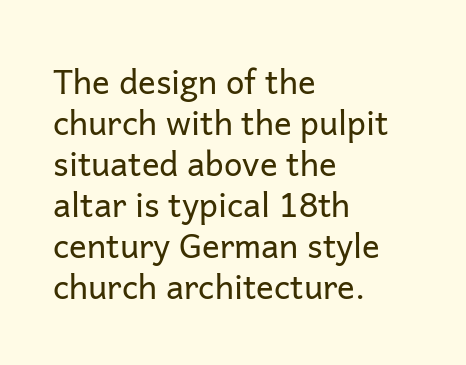
Do the characters align in a grid? No, the font is proportional. This sample uses plain, unmodified letter spacing. The lettering stays uniformly vertical, giving the passage a roman look. A bare baseline throughout the passage. Font category for this specimen: sans-serif. Ink coverage per letter is moderate at most.
